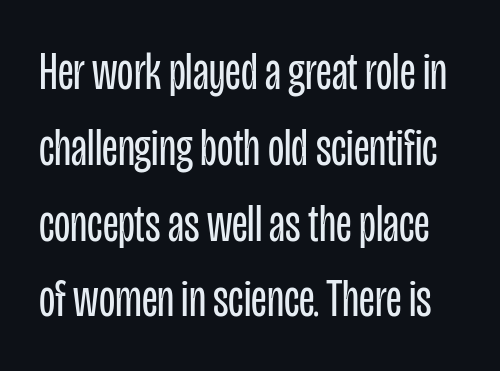
Every character sits straight up, as roman type does. The glyphs are unaccompanied by any horizontal stroke below them. Stems and bowls with no extra thickness — not bold. You can tell from the bare stems that sans-serif type was used.
